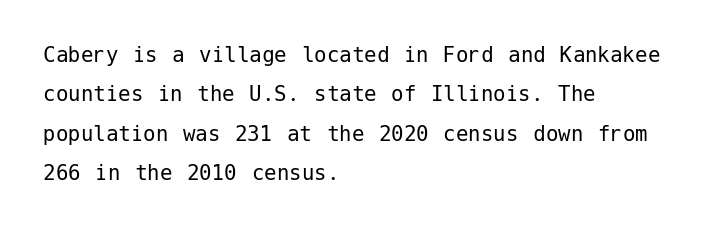
{"italic": "no", "bold": "no", "underline": "no", "align": "left", "line_spacing": "normal", "line_spacing_ratio": 1.58, "letter_spacing": "normal", "letter_spacing_em": 0.0, "glyph_px": 25}
